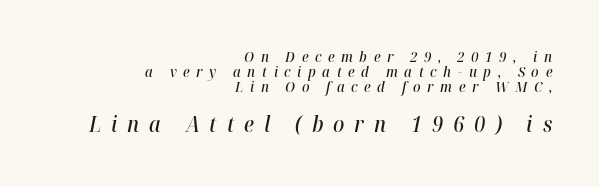
{"italic": "yes", "lean": "right", "slant_degrees": 12, "bold": "semi", "underline": "no", "align": "right", "line_spacing": "tight", "line_spacing_ratio": 1.08, "letter_spacing": "wide", "letter_spacing_em": 0.47, "larger_block": "second", "size_ratio": 1.5, "glyph_px": 21}
